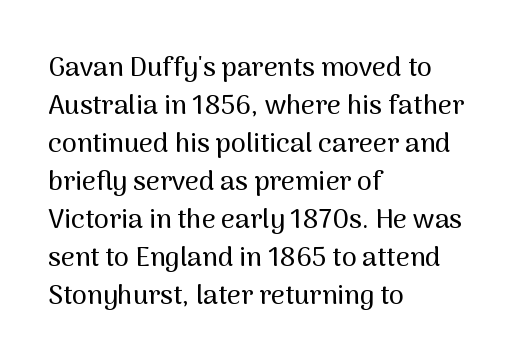
Q: Is the text italic (slanted)? A: No, it is upright.
Q: Is the text underlined? A: No.
Q: How is the paragraph aligned? A: Left-aligned.
Q: Is the spacing between letters normal or unusually wide? A: Normal.
Q: Is the spacing between lines tight, normal or loose? A: Normal.
